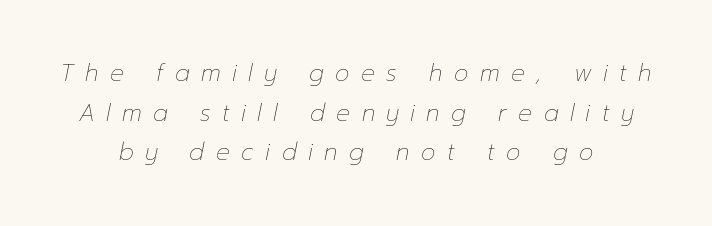
Casual observation: everything's sitting right in the middle. Someone cranked the tracking dial way up on this one. The glyphs are unaccompanied by any horizontal stroke below them. A quiet, ordinary-to-light weight characterises the typeface. The whole block is typeset with a tilt.
